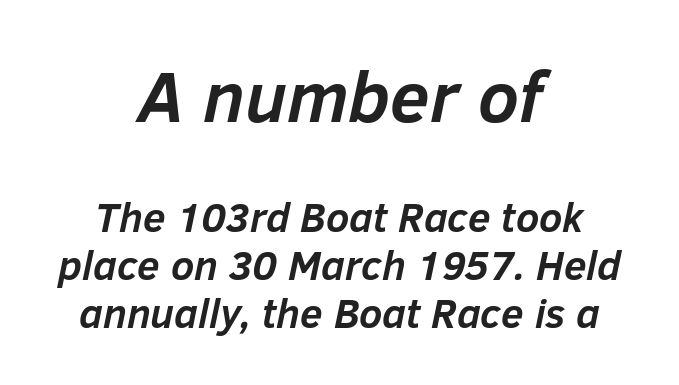
The face used here has the dense, thick strokes of a bold. Check the space under the baseline: it is left empty. Quick note: italic. Caption: standard tracking, unaltered. The letters advance in unequal steps, a hallmark of proportional type.
